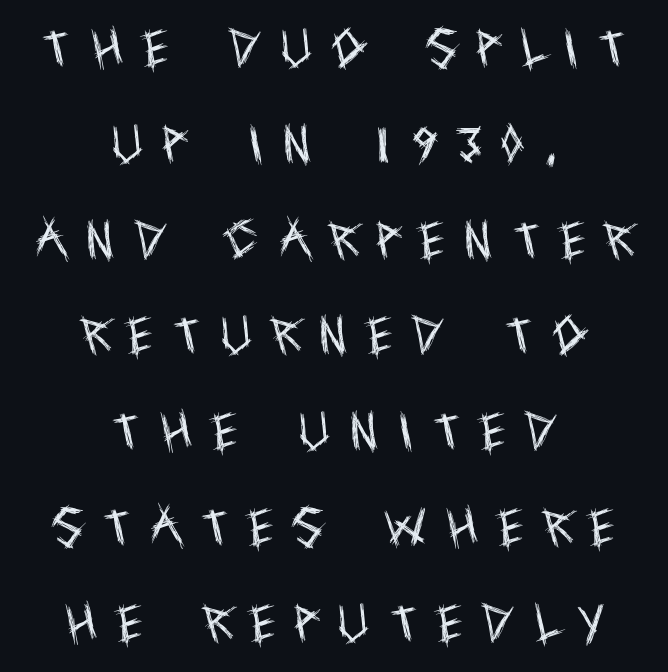
{"serif": "no", "italic": "no", "bold": "no", "weight": "regular", "width": "condensed", "x_height": "large", "monospaced": "no", "underline": "no", "align": "center", "line_spacing": "loose", "line_spacing_ratio": 2.28, "letter_spacing": "wide", "letter_spacing_em": 0.49, "glyph_px": 42}
